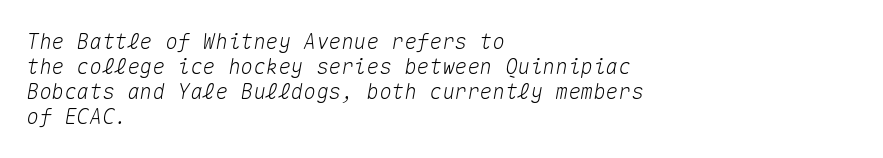
The image shows 21 px text type, italic (leaning right); set left-aligned, line spacing 1.19x, normal letter spacing, not underlined.
